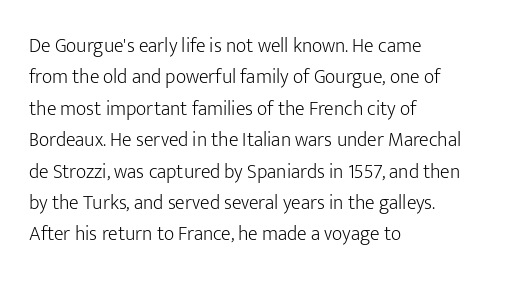
Q: Is the text bold? A: No.
Q: Is the text italic (slanted)? A: No, it is upright.
Q: Is the text underlined? A: No.
Q: How is the paragraph aligned? A: Left-aligned.
Q: Is the spacing between letters normal or unusually wide? A: Normal.
Q: Is the spacing between lines tight, normal or loose? A: Normal.
